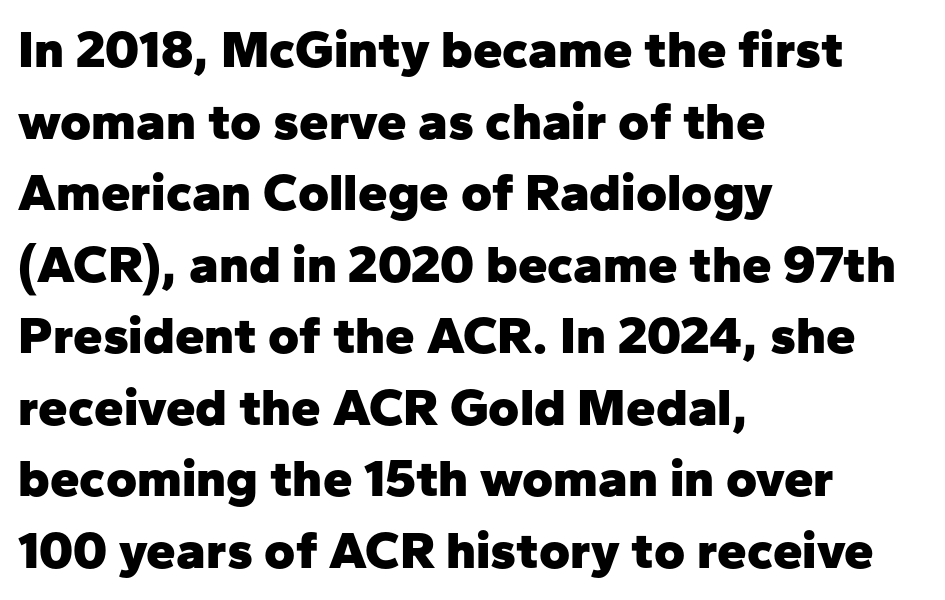
Q: Is the text bold? A: Yes.
Q: Is the text italic (slanted)? A: No, it is upright.
Q: Is the typeface a serif or a sans-serif typeface? A: Sans-serif.
Q: Is the text underlined? A: No.
Q: How is the paragraph aligned? A: Left-aligned.
Q: Is the spacing between letters normal or unusually wide? A: Normal.
Q: Is the spacing between lines tight, normal or loose? A: Normal.
Q: Width (condensed, normal, or wide)? A: Normal.
Q: Stroke contrast? A: Low.
Q: x-height? A: Medium.
Q: Monospaced? A: No.
